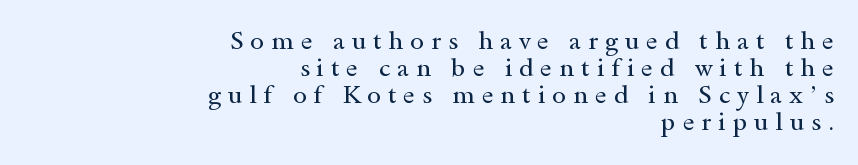
Q: Is the text bold? A: No.
Q: Is the text italic (slanted)? A: No, it is upright.
Q: Is the text underlined? A: No.
Q: How is the paragraph aligned? A: Right-aligned.
Q: Is the spacing between letters normal or unusually wide? A: Unusually wide.
Q: Is the spacing between lines tight, normal or loose? A: Tight.
